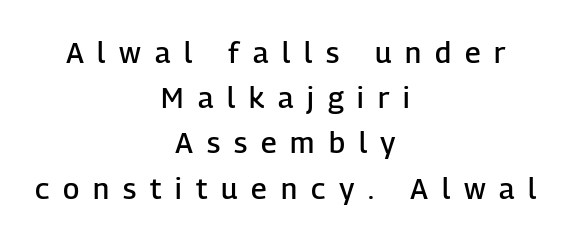
{"serif": "no", "italic": "no", "bold": "semi", "weight": "semibold", "width": "normal", "stroke_contrast": "low", "x_height": "medium", "monospaced": "no", "underline": "no", "align": "center", "line_spacing": "normal", "line_spacing_ratio": 1.56, "letter_spacing": "wide", "letter_spacing_em": 0.48, "glyph_px": 29}
